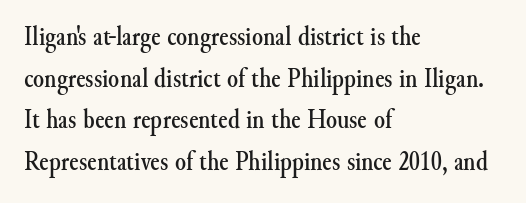
Q: Is the text italic (slanted)? A: No, it is upright.
Q: Is the typeface a serif or a sans-serif typeface? A: Serif.
Q: Is the text underlined? A: No.
Q: How is the paragraph aligned? A: Left-aligned.
Q: Is the spacing between letters normal or unusually wide? A: Normal.
Q: Is the spacing between lines tight, normal or loose? A: Normal.
Q: Width (condensed, normal, or wide)? A: Normal.
Q: Stroke contrast? A: Medium.
Q: x-height? A: Small.
Q: Monospaced? A: No.
